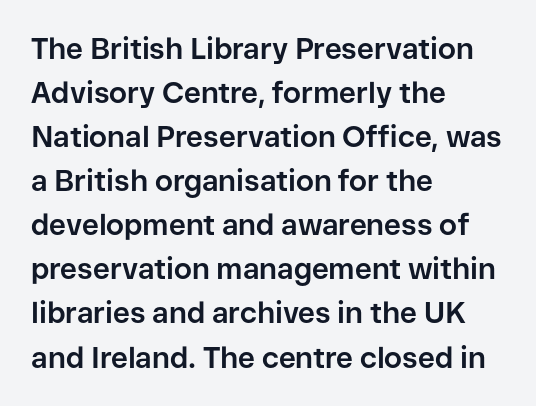
Q: Is the text bold? A: Yes.
Q: Is the text italic (slanted)? A: No, it is upright.
Q: Is the typeface a serif or a sans-serif typeface? A: Sans-serif.
Q: Is the text underlined? A: No.
Q: How is the paragraph aligned? A: Left-aligned.
Q: Is the spacing between letters normal or unusually wide? A: Normal.
Q: Is the spacing between lines tight, normal or loose? A: Normal.
Q: Width (condensed, normal, or wide)? A: Normal.
Q: Stroke contrast? A: Low.
Q: x-height? A: Medium.
Q: Monospaced? A: No.
